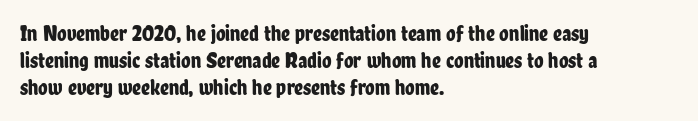
{"italic": "no", "underline": "no", "align": "left", "line_spacing_ratio": 1.22, "letter_spacing": "normal", "letter_spacing_em": 0.0, "glyph_px": 22}
